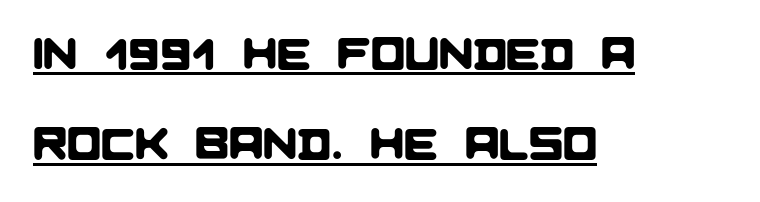
The image shows 45 px sans-serif type; set left-aligned, loose line spacing (2.01x), normal letter spacing, underlined; low stroke contrast and a large x-height.
